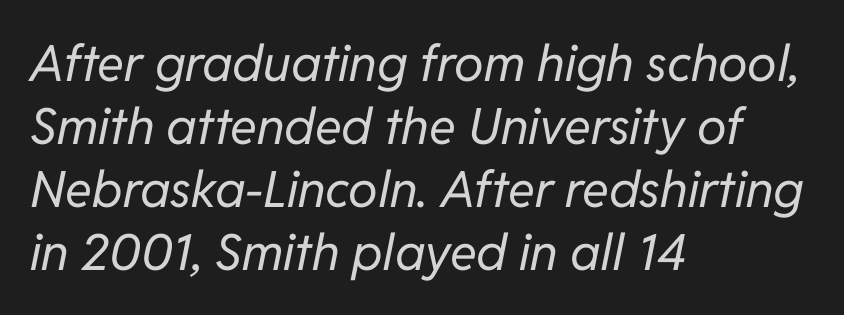
There's an unmistakable incline to the writing here. No extra tracking has been applied to these lines. The line-height multiplier appears to be the usual default. The letterforms sit at book weight or below.
